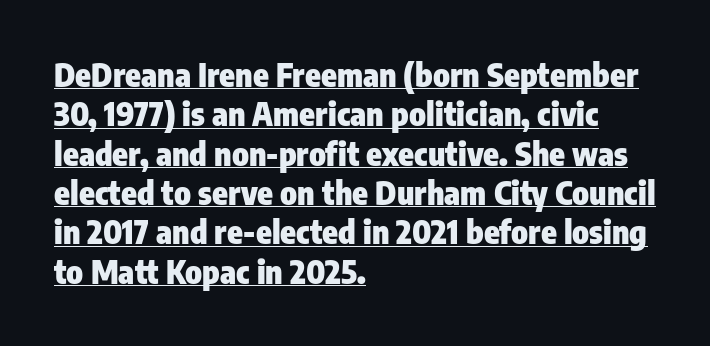
Visually the block forms a straight wall on the left and a jagged coastline on the right. Words appear dense and cohesive because spacing is normal. No italicization has been applied; the sample stays upright. Caption: lettering with a line underneath. The sample has been set heavy, in full bold. The face used here is a sans, in the tradition of grotesques and geometrics.
